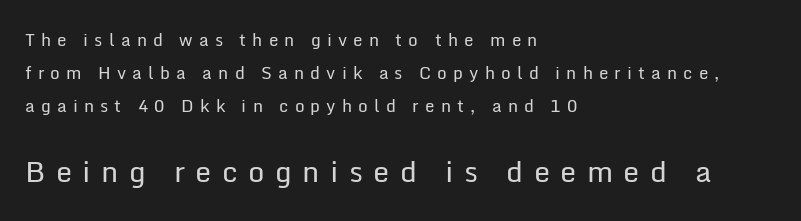
The image shows 29 px regular-weight sans-serif type, upright; set left-aligned, loose line spacing (1.94x), unusually wide letter spacing (+0.36 em), not underlined; the second (bottom) block is 1.71x larger; low stroke contrast and a medium x-height.
